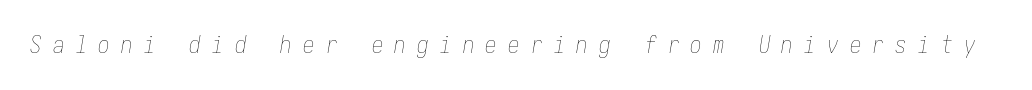
The image shows 23 px text type, italic (leaning right); set unusually wide letter spacing (+0.49 em), not underlined.
